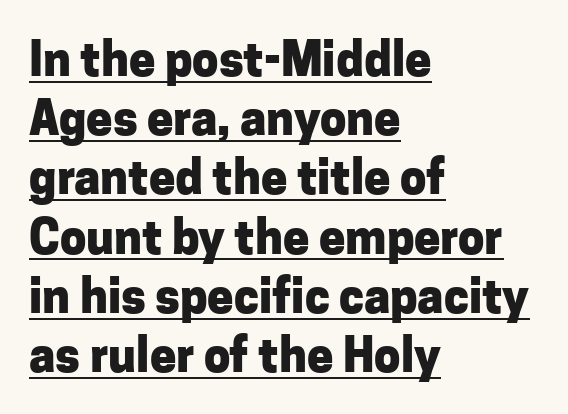
The image shows 47 px heavy sans-serif type, upright; set left-aligned, normal line spacing (1.26x), normal letter spacing, underlined; low stroke contrast and a medium x-height.
